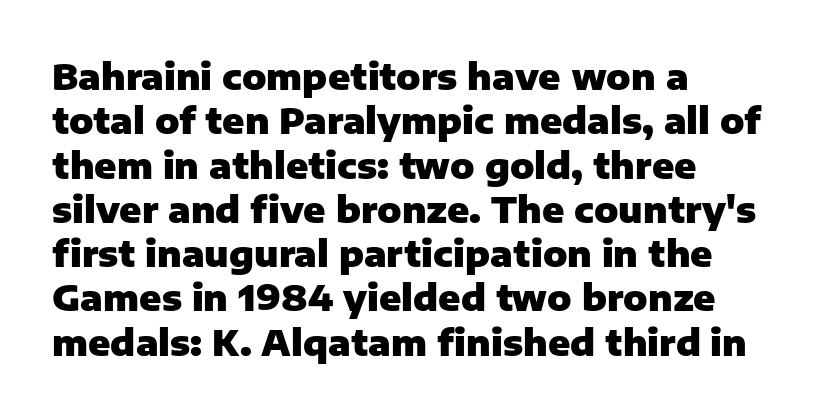
The image shows 36 px heavy sans-serif type, upright; set left-aligned, line spacing 1.23x, normal letter spacing, not underlined; low stroke contrast and a medium x-height.
